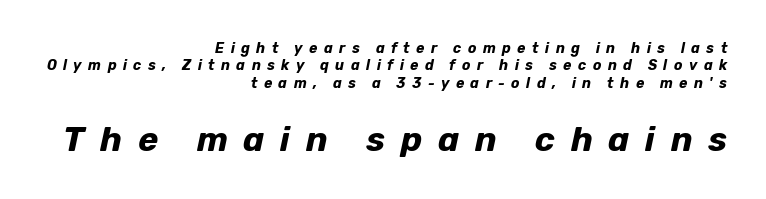
The image shows 34 px bold type, italic (leaning right); set right-aligned, normal line spacing (1.25x), unusually wide letter spacing (+0.46 em), not underlined; the second (bottom) block is 2.43x larger; low stroke contrast and a medium x-height.
